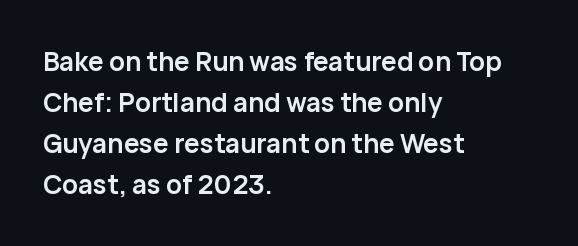
Standard letterfit; no display-style spreading of the glyphs. Compared with typical paragraphs, the rows here are spaced about the same. A bare baseline throughout the passage. Every stem runs plumb, perpendicular to the baseline. The typesetter chose a ragged-right arrangement here. The font is running at its bold setting.
